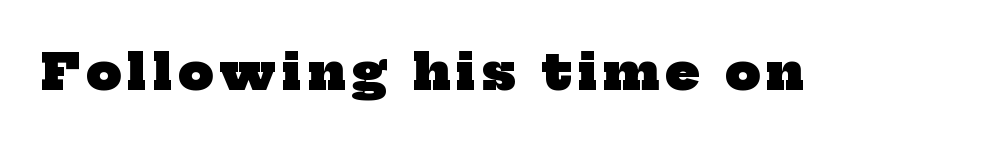
The words here are not underlined. The type family on display is of the serif kind. A typesetter would call this proportional, since set widths differ per character. A full-strength bold gives these letters their thick strokes.
